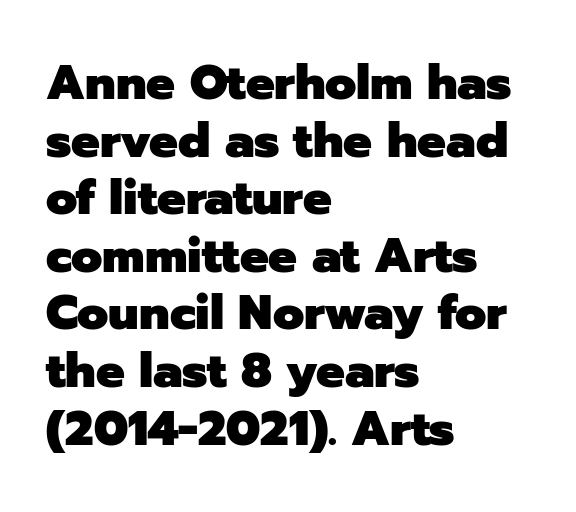
Q: Is the text bold? A: Yes.
Q: Is the text italic (slanted)? A: No, it is upright.
Q: Is the typeface a serif or a sans-serif typeface? A: Sans-serif.
Q: Is the text underlined? A: No.
Q: How is the paragraph aligned? A: Left-aligned.
Q: Is the spacing between letters normal or unusually wide? A: Normal.
Q: Width (condensed, normal, or wide)? A: Normal.
Q: Stroke contrast? A: Low.
Q: x-height? A: Medium.
Q: Monospaced? A: No.
